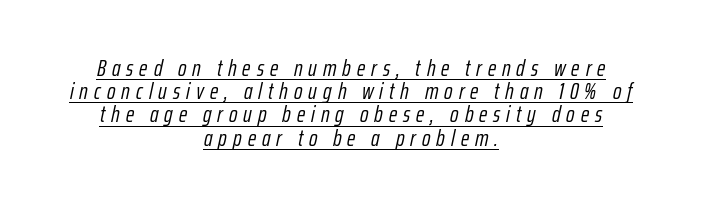
Leading: reduced. Honestly, the letter spacing is so wide it's the main thing you notice. Neither beginnings nor endings align; midpoints do. Caption: lettering with a line underneath.
